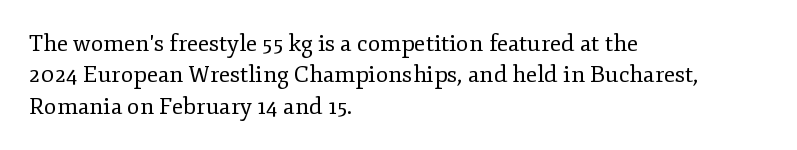
{"italic": "no", "bold": "no", "underline": "no", "align": "left", "line_spacing": "normal", "line_spacing_ratio": 1.36, "letter_spacing": "normal", "letter_spacing_em": 0.0, "glyph_px": 23}
